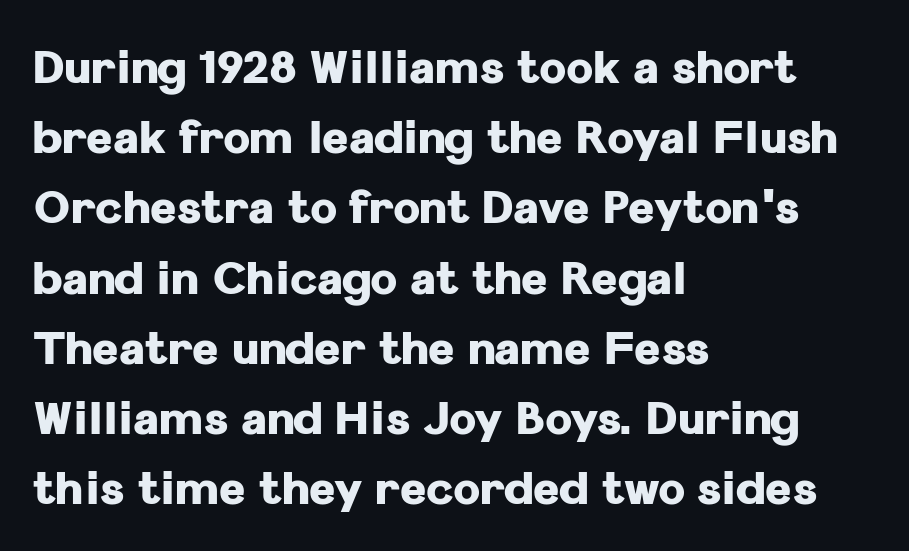
Here the designer chose a conventional face with non-uniform glyph widths. Baseline-to-baseline distance is the conventional proportion of letter height. The face used here is rendered with its standard letterfit. Heavy, bold letterforms.
